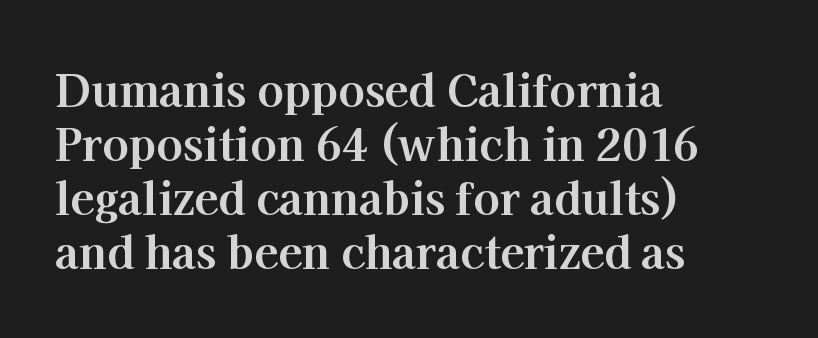
Beneath every word, the page is bare. What weight is shown? A full bold with thick strokes. Ordinary non-slanted type is in use. Left-aligned paragraph, ragged on the right. Does the type have serifs? Yes, each stem ends in a small foot. Looks like regular typesetting: each glyph gets only the width it needs.
